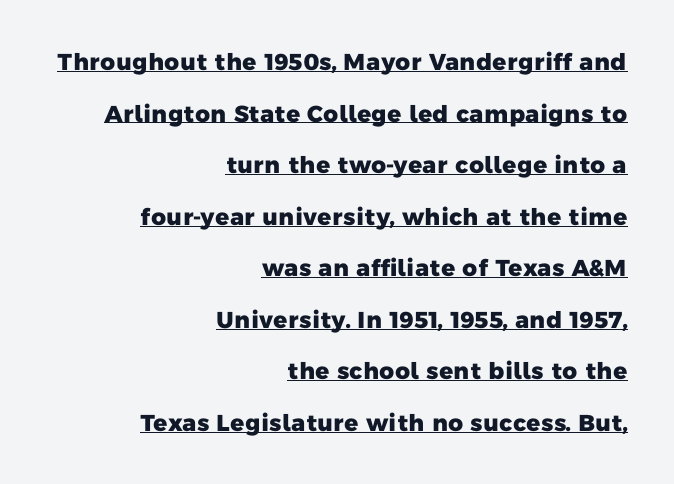
Q: Is the text bold? A: Yes.
Q: Is the text underlined? A: Yes.
Q: How is the paragraph aligned? A: Right-aligned.
Q: Is the spacing between letters normal or unusually wide? A: Normal.
Q: Is the spacing between lines tight, normal or loose? A: Loose.
